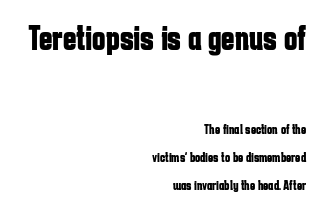
The image shows 36 px bold, condensed sans-serif type, upright; set right-aligned, loose line spacing (2.02x), normal letter spacing, not underlined; the first (top) block is 2.57x larger; low stroke contrast and a medium x-height.
